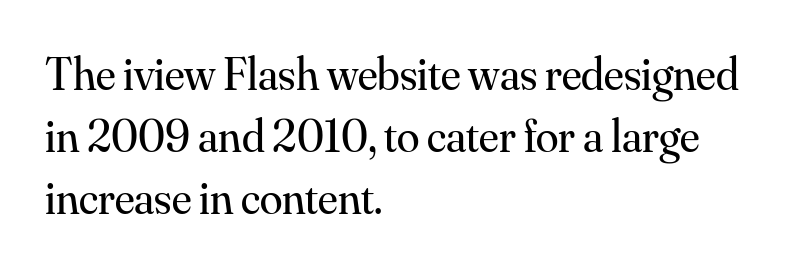
The baseline area is clear. The type is set solid horizontally, with unmodified tracking. Style check: upright. Font category for this specimen: serif. The font sits on the lighter half of the weight spectrum, regular included. Notice how the passage keeps a crisp vertical edge on the left only.
